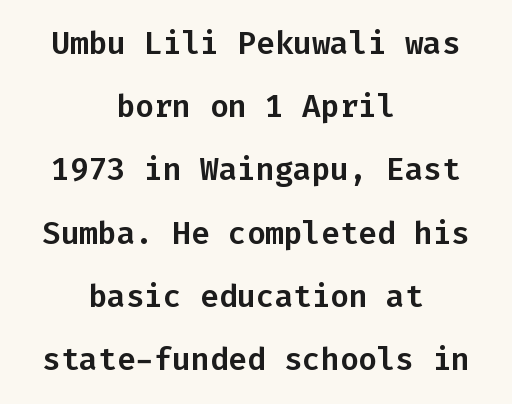
Q: Is the text italic (slanted)? A: No, it is upright.
Q: Is the typeface a serif or a sans-serif typeface? A: Sans-serif.
Q: Is the text underlined? A: No.
Q: How is the paragraph aligned? A: Centered.
Q: Is the spacing between letters normal or unusually wide? A: Normal.
Q: Is the spacing between lines tight, normal or loose? A: Loose.
Q: Width (condensed, normal, or wide)? A: Normal.
Q: Stroke contrast? A: Low.
Q: x-height? A: Medium.
Q: Monospaced? A: Yes.
